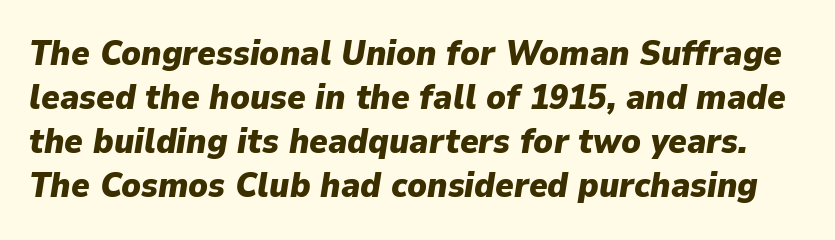
The image shows 35 px heavy type, italic (leaning right); set normal line spacing (1.26x), normal letter spacing, not underlined; low stroke contrast and a medium x-height.
